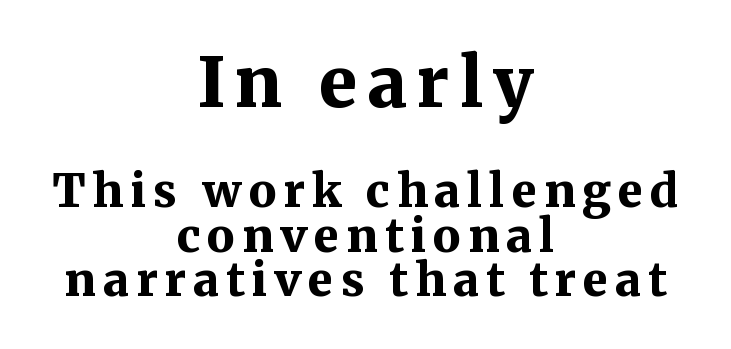
The passage shown begins with its larger block and ends with its smaller one. Quick note: interline space is minimal. Unlike italic type, these characters show no tilt at all. Does the copy run flush right? No — it is centered line by line. Strong, thick strokes mark this as bold type. Varying glyph widths throughout — classic text-font behaviour.
